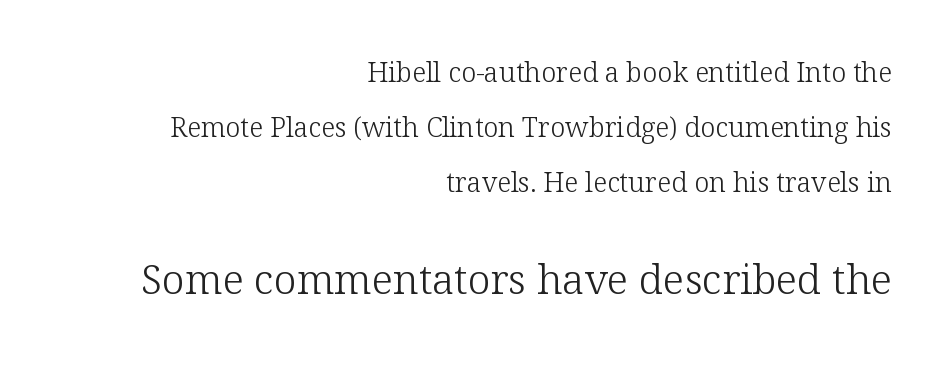
Q: Is the text bold? A: No.
Q: Is the text italic (slanted)? A: No, it is upright.
Q: Is the typeface a serif or a sans-serif typeface? A: Serif.
Q: Is the text underlined? A: No.
Q: How is the paragraph aligned? A: Right-aligned.
Q: Is the spacing between letters normal or unusually wide? A: Normal.
Q: Is the spacing between lines tight, normal or loose? A: Loose.
Q: Which block of text is set in a larger size, the first (top) or the second (bottom)? A: The second (bottom) one.
Q: Width (condensed, normal, or wide)? A: Normal.
Q: Stroke contrast? A: Low.
Q: x-height? A: Medium.
Q: Monospaced? A: No.
